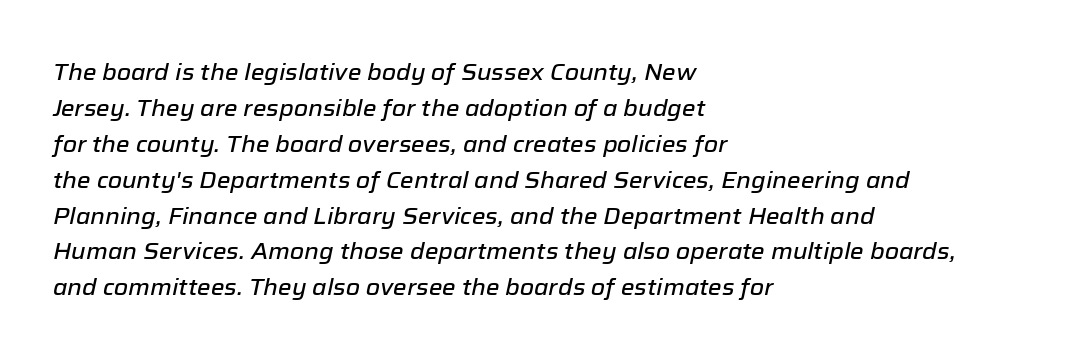
The image shows 23 px text type, italic (leaning right); set left-aligned, normal line spacing (1.56x), normal letter spacing, not underlined.
